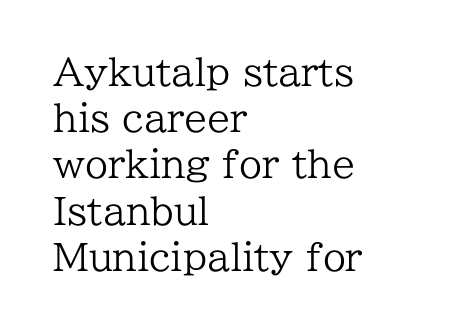
Q: Is the text bold? A: No.
Q: Is the text italic (slanted)? A: No, it is upright.
Q: Is the typeface a serif or a sans-serif typeface? A: Serif.
Q: Is the text underlined? A: No.
Q: How is the paragraph aligned? A: Left-aligned.
Q: Is the spacing between letters normal or unusually wide? A: Normal.
Q: Is the spacing between lines tight, normal or loose? A: Normal.
Q: Width (condensed, normal, or wide)? A: Normal.
Q: Stroke contrast? A: Low.
Q: x-height? A: Medium.
Q: Monospaced? A: No.
